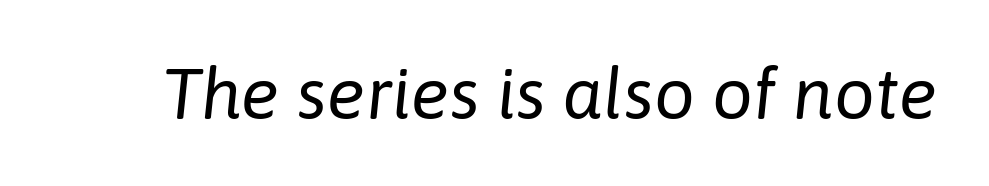
A light-to-regular cut is what we see here. Character widths vary here, with narrow letters taking less room than wide ones. Plain, unruled lines of type. Default kerning and tracking; the words read as compact shapes.
